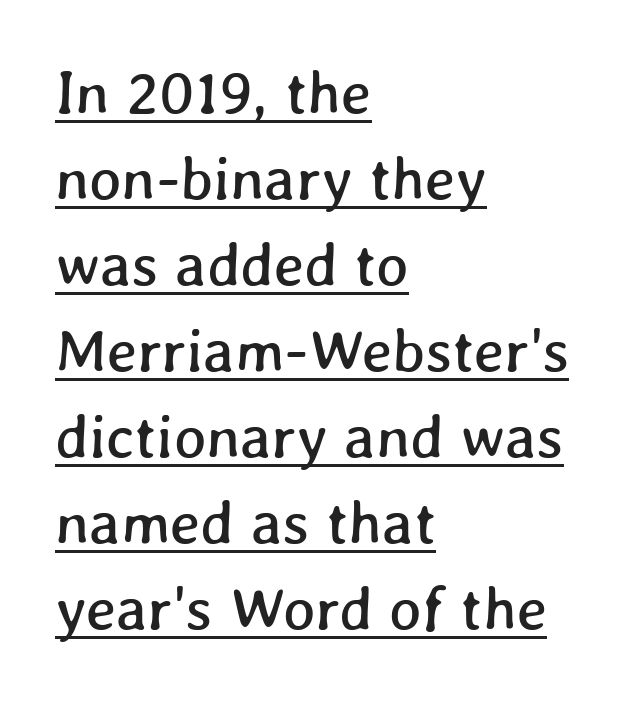
Tracking here is standard; glyphs follow each other at the usual distance. This rendering uses left alignment, leaving the right contour irregular. Looks like regular typesetting: each glyph gets only the width it needs. Horizontal bands of white between lines are of average thickness. The glyphs are accompanied by a horizontal stroke just below them.
